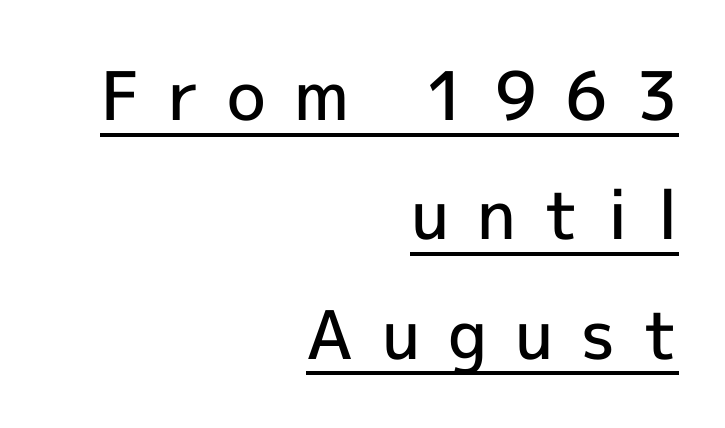
Q: Is the text bold? A: Semi-bold.
Q: Is the text italic (slanted)? A: No, it is upright.
Q: Is the typeface a serif or a sans-serif typeface? A: Sans-serif.
Q: Is the text underlined? A: Yes.
Q: How is the paragraph aligned? A: Right-aligned.
Q: Is the spacing between letters normal or unusually wide? A: Unusually wide.
Q: Width (condensed, normal, or wide)? A: Normal.
Q: x-height? A: Medium.
Q: Monospaced? A: No.
